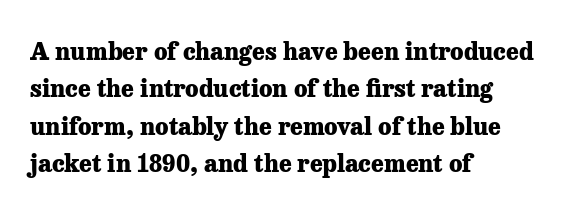
Underline: absent. Strokes here are thick enough to call this a true bold. This block has exactly the height ordinary leading produces. Standard letterfit; no display-style spreading of the glyphs. The lines are quadded left.
